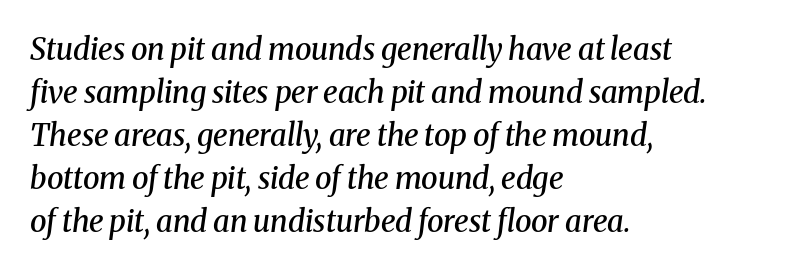
The image shows 30 px semibold serif type, italic (leaning right); set left-aligned, normal line spacing (1.43x), normal letter spacing, not underlined; medium stroke contrast and a medium x-height.
